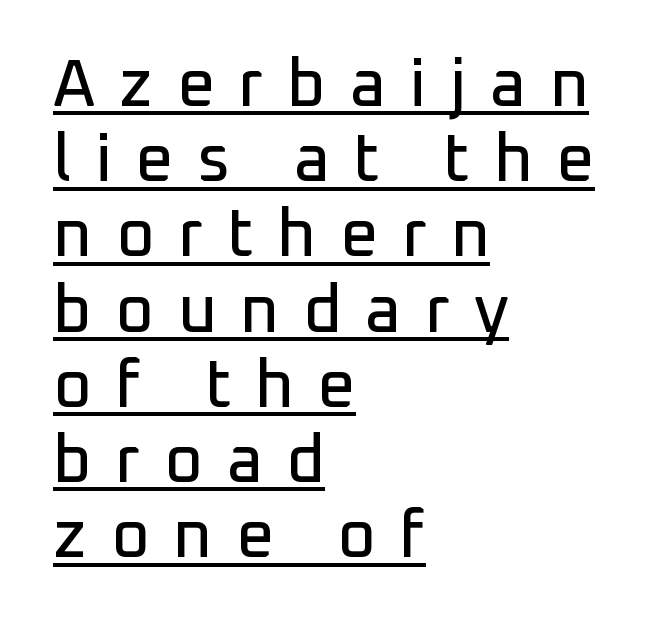
The typesetter has applied underlining to the passage shown. These lines have a slow, spaced-out rhythm from letter to letter. This block would grow much taller if given ordinary leading; it's compressed now. Check where the strokes stop: nothing finishes them off — pure sans. Is the block centered? No — it sits flush against the left margin.
